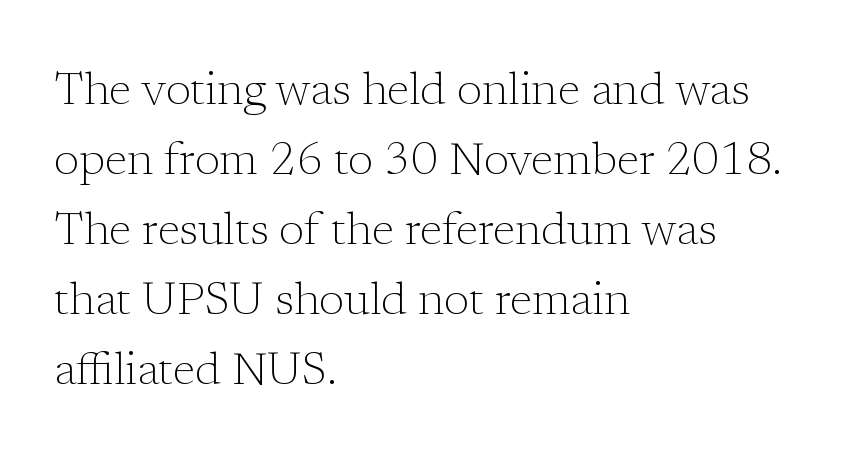
The image shows 46 px light serif type, upright; set left-aligned, normal line spacing (1.52x), normal letter spacing, not underlined; low stroke contrast and a medium x-height.
